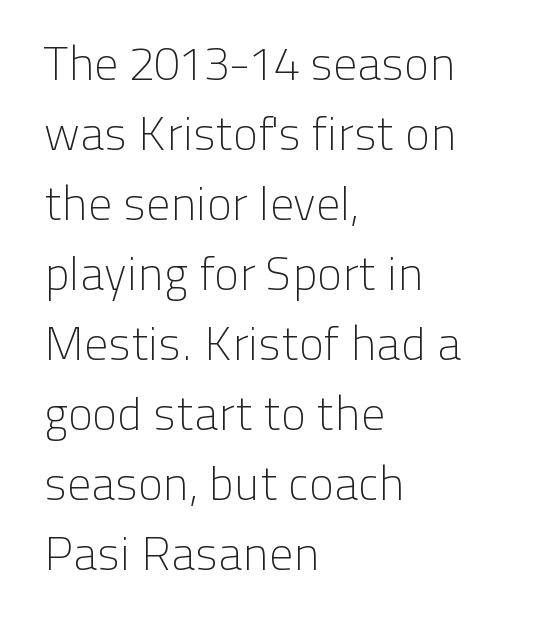
Regarding leading, the lines here are spaced in the standard way. Letterform terminals end flat and unadorned throughout the passage. Every character sits straight up, as roman type does. The rendering uses natural spacing where letterforms have individual widths.
